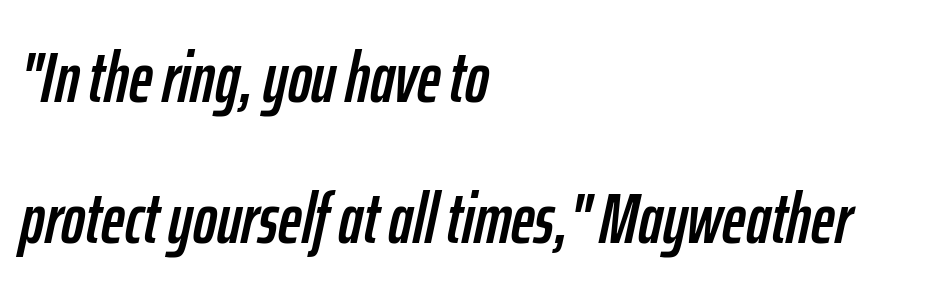
Default kerning and tracking; the words read as compact shapes. Compared with a centered layout, this one pins lines to the left instead. Vertical spacing — loose. If you drew a line through each stem, it would be angled. Check the space under the baseline: it is left empty.
